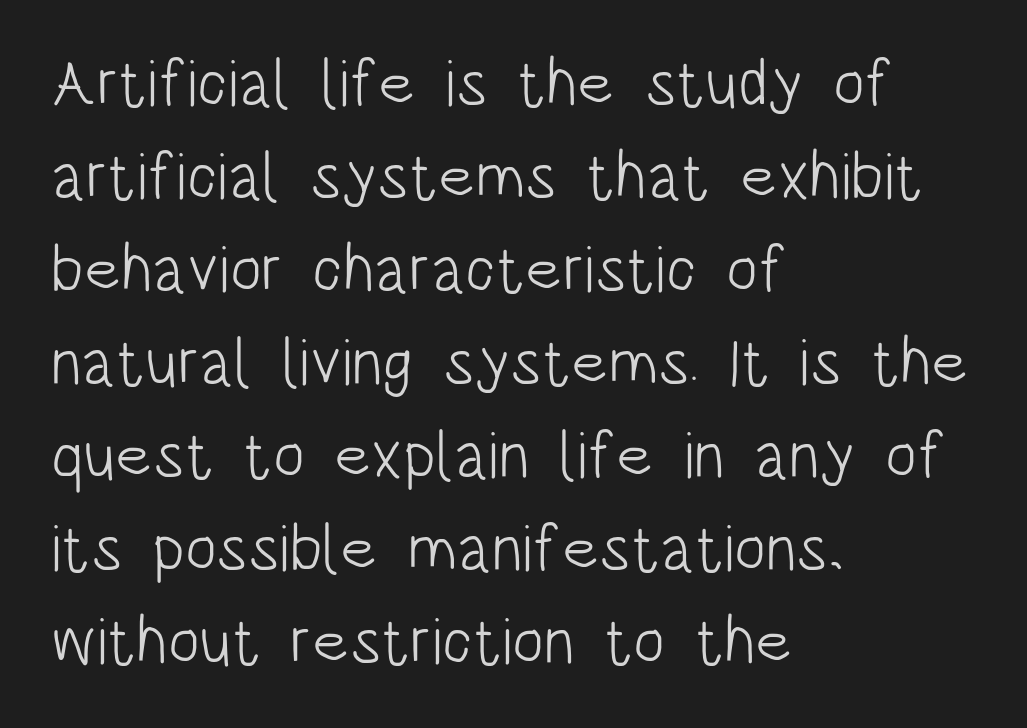
Q: Is the text bold? A: No.
Q: Is the text italic (slanted)? A: No, it is upright.
Q: Is the typeface a serif or a sans-serif typeface? A: Sans-serif.
Q: Is the text underlined? A: No.
Q: How is the paragraph aligned? A: Left-aligned.
Q: Is the spacing between letters normal or unusually wide? A: Normal.
Q: Is the spacing between lines tight, normal or loose? A: Normal.
Q: Width (condensed, normal, or wide)? A: Condensed.
Q: Stroke contrast? A: Low.
Q: x-height? A: Large.
Q: Monospaced? A: No.
